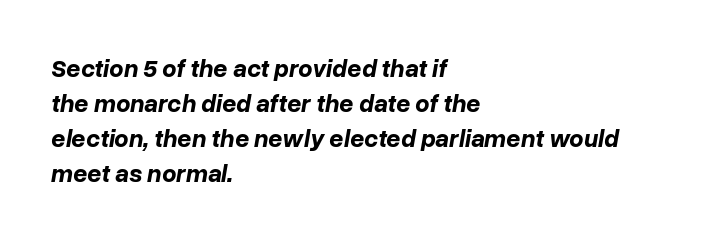
Q: Is the text bold? A: Yes.
Q: Is the text italic (slanted)? A: Yes, it leans right by about 10 degrees.
Q: Is the text underlined? A: No.
Q: How is the paragraph aligned? A: Left-aligned.
Q: Is the spacing between letters normal or unusually wide? A: Normal.
Q: Is the spacing between lines tight, normal or loose? A: Normal.
